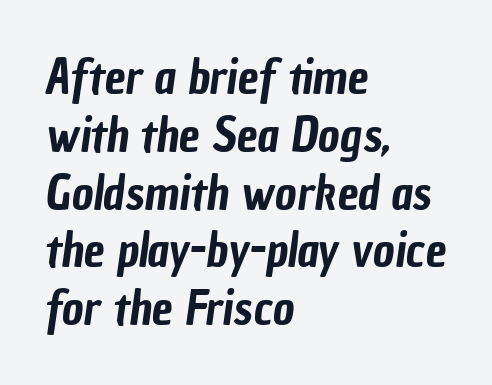
Q: Is the typeface a serif or a sans-serif typeface? A: Sans-serif.
Q: Is the text underlined? A: No.
Q: How is the paragraph aligned? A: Left-aligned.
Q: Is the spacing between letters normal or unusually wide? A: Normal.
Q: Width (condensed, normal, or wide)? A: Condensed.
Q: Stroke contrast? A: Low.
Q: x-height? A: Medium.
Q: Monospaced? A: No.
